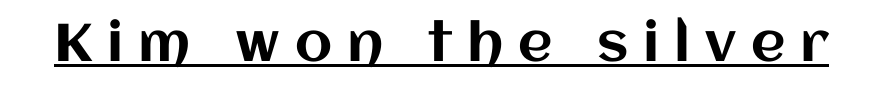
The specimen includes a rule beneath the text block's lines. The gaps between neighbouring characters are conspicuously large. Ascenders rise straight up at ninety degrees. Do the characters align in a grid? No, the font is proportional.
